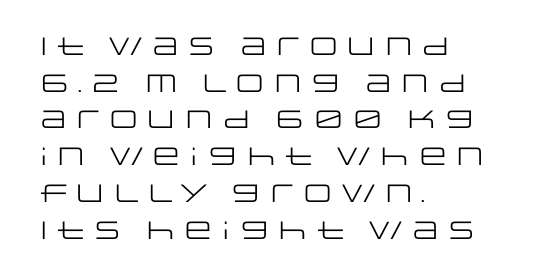
Weight: in the light-to-regular range. In CSS terms this would be text-align: left. The letters stand straight up with perfectly vertical stems. Each new line begins a customary step beneath the previous one. Characters follow at the spacing the type designer built in.
